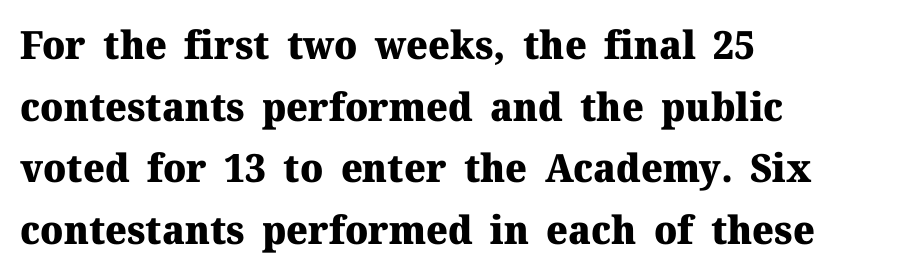
I'd call this a serif setting — the letters wear small feet. A typesetter would mark this as roman, not italic. Horizontal bands of white between lines are of average thickness. The face used here is proportionally spaced, like ordinary book or web type. Short and long lines alike share a common starting point at left.
